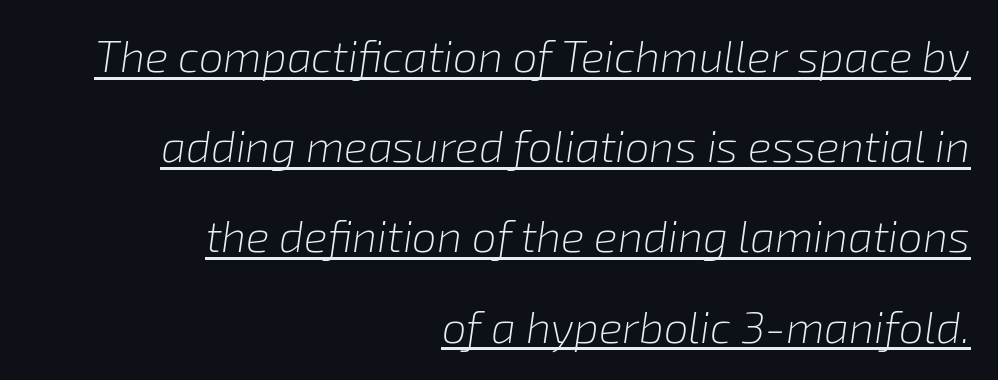
{"italic": "yes", "lean": "right", "slant_degrees": 8, "bold": "no", "weight": "light", "width": "normal", "stroke_contrast": "low", "x_height": "medium", "monospaced": "no", "underline": "yes", "align": "right", "line_spacing": "loose", "line_spacing_ratio": 2.05, "letter_spacing": "normal", "letter_spacing_em": 0.0, "glyph_px": 44}
